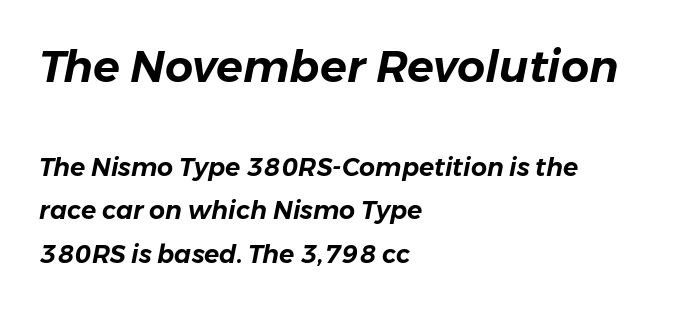
The letters advance in unequal steps, a hallmark of proportional type. Inter-character spacing is left at the font's built-in metrics. Caption: multi-line text, flush left, ragged right. An italicized treatment has been applied to the whole sample.
